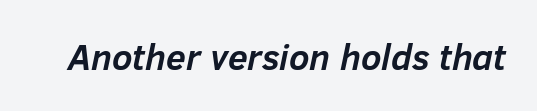
{"italic": "yes", "lean": "right", "slant_degrees": 12, "bold": "yes", "weight": "semibold", "width": "normal", "stroke_contrast": "low", "x_height": "medium", "monospaced": "no", "underline": "no", "letter_spacing": "normal", "letter_spacing_em": 0.0, "glyph_px": 36}
